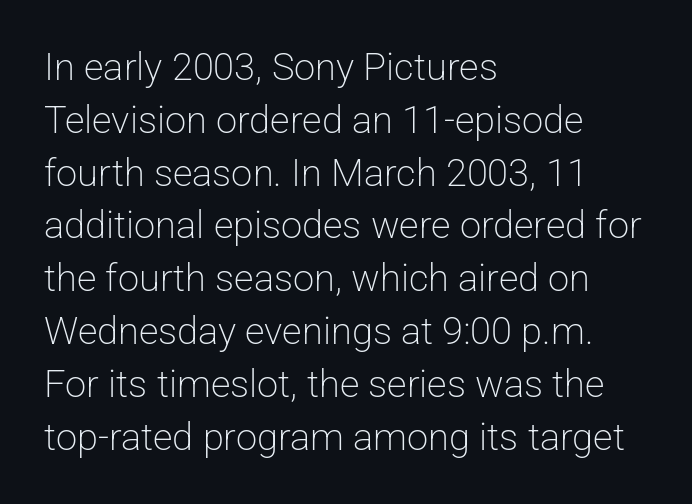
Q: Is the text bold? A: No.
Q: Is the text italic (slanted)? A: No, it is upright.
Q: Is the typeface a serif or a sans-serif typeface? A: Sans-serif.
Q: Is the text underlined? A: No.
Q: How is the paragraph aligned? A: Left-aligned.
Q: Is the spacing between letters normal or unusually wide? A: Normal.
Q: Is the spacing between lines tight, normal or loose? A: Normal.
Q: Width (condensed, normal, or wide)? A: Normal.
Q: Stroke contrast? A: Low.
Q: x-height? A: Medium.
Q: Monospaced? A: No.
